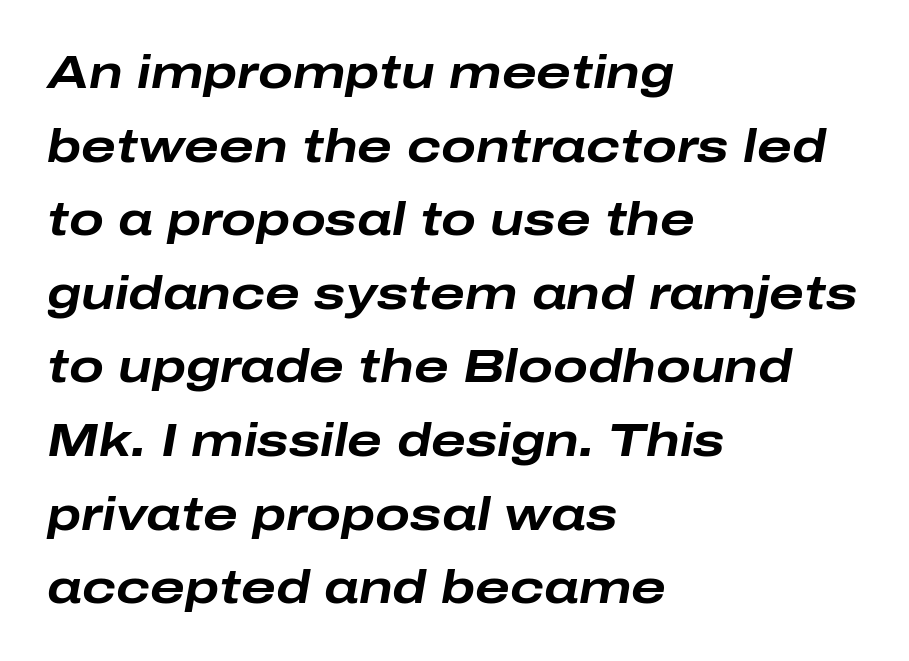
The face used here has a pronounced slope to its letters. Is this a fixed-width face? No — the glyphs have proportional, varying widths. Each line starts at the same left margin while the right side varies. The leading is moderate, giving the passage an even texture. The rendering uses a bold face; every stroke is thick and dark.
